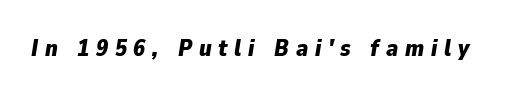
{"italic": "yes", "lean": "right", "slant_degrees": 9, "bold": "yes", "underline": "no", "letter_spacing": "wide", "letter_spacing_em": 0.28, "glyph_px": 24}
